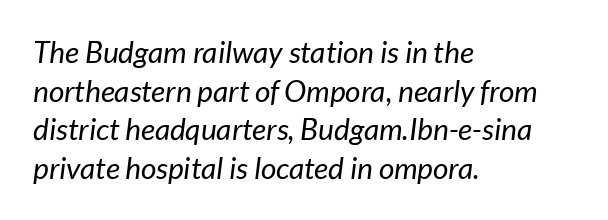
Glyph-to-glyph distance matches everyday printed text. An italicized treatment has been applied to the whole sample. The passage shown is not underscored anywhere. The letters advance in unequal steps, a hallmark of proportional type. Does the leading feel generous? No, just average. Counters stay open thanks to moderate or lighter strokes.
